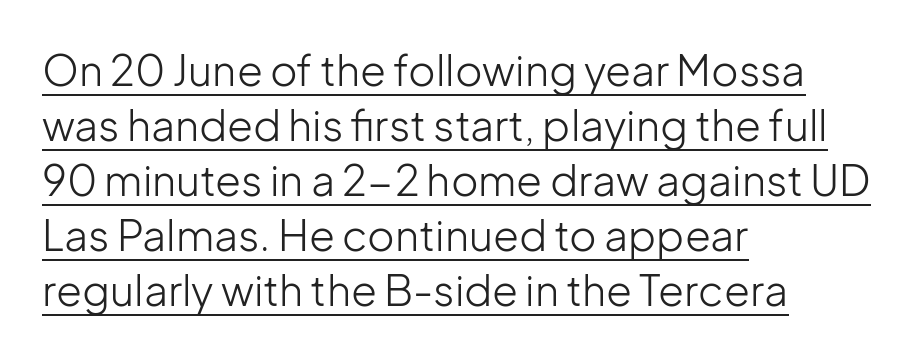
The image shows 42 px light sans-serif type, upright; set left-aligned, normal line spacing (1.31x), normal letter spacing, underlined; low stroke contrast and a medium x-height.
